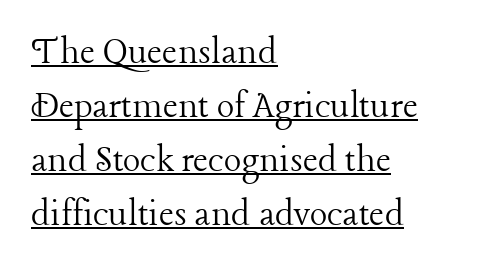
A typesetter would call this proportional, since set widths differ per character. Caption: multi-line text, flush left, ragged right. Do the letters lean? They stand straight. The typesetting does not lean heavy: it is not bold.
